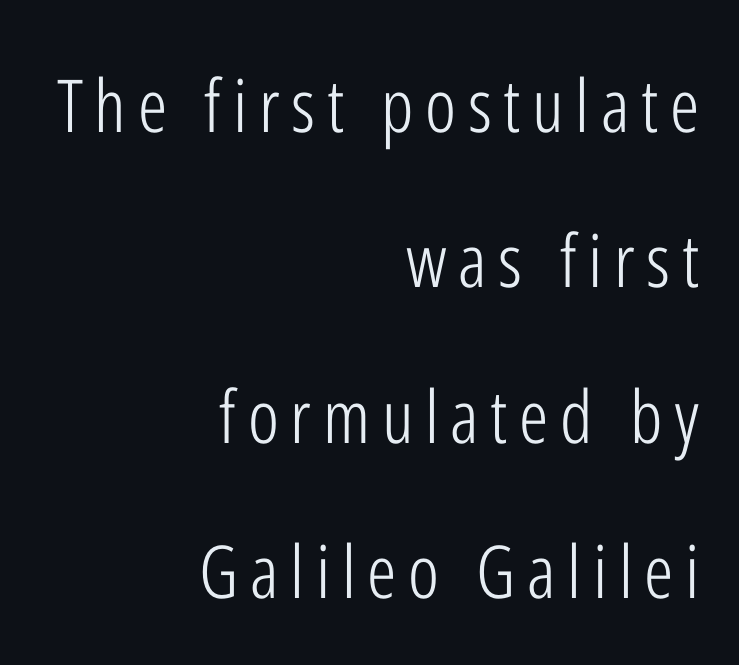
The image shows 73 px light, condensed sans-serif type, upright; set right-aligned, loose line spacing (2.13x), not underlined; low stroke contrast and a medium x-height.
